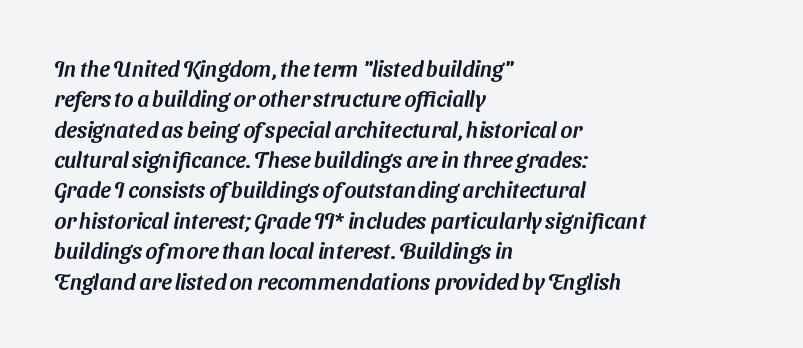
{"underline": "no", "align": "left", "line_spacing": "normal", "line_spacing_ratio": 1.38, "letter_spacing": "normal", "letter_spacing_em": 0.0, "glyph_px": 22}
